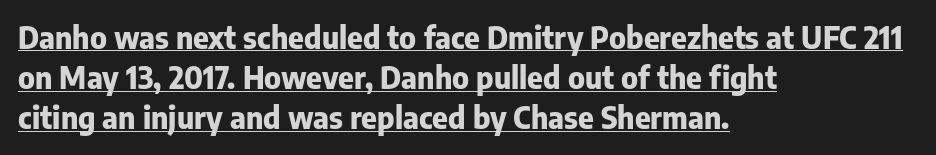
Each letter keeps its own natural width here, so spacing adapts to shape. The paragraph has a hard left edge and a soft right edge. This is heavy type, rendered in bold. Compared with undecorated copy, this sample adds a rule below the words. These lines were composed using upright roman letters. The glyphs in this specimen are sans serif.
